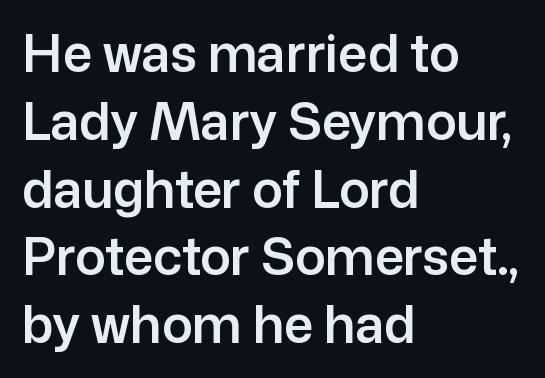
The image shows 51 px sans-serif type, upright; set left-aligned, normal line spacing (1.33x), normal letter spacing, not underlined; low stroke contrast and a medium x-height.
